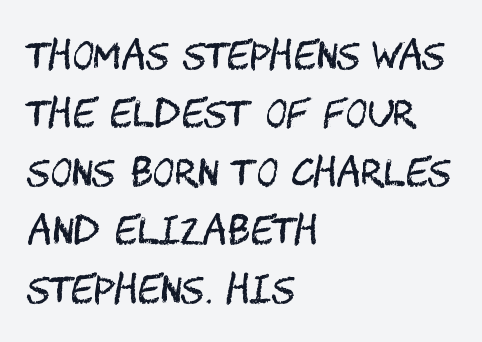
The strokes carry an ordinary text weight at most. Horizontal alignment here is leftward, the default for most running prose. The type sits square on the baseline with zero lean. Summary of vertical rhythm: regular, with standard interline spacing. Lines of text with bare space underneath.
